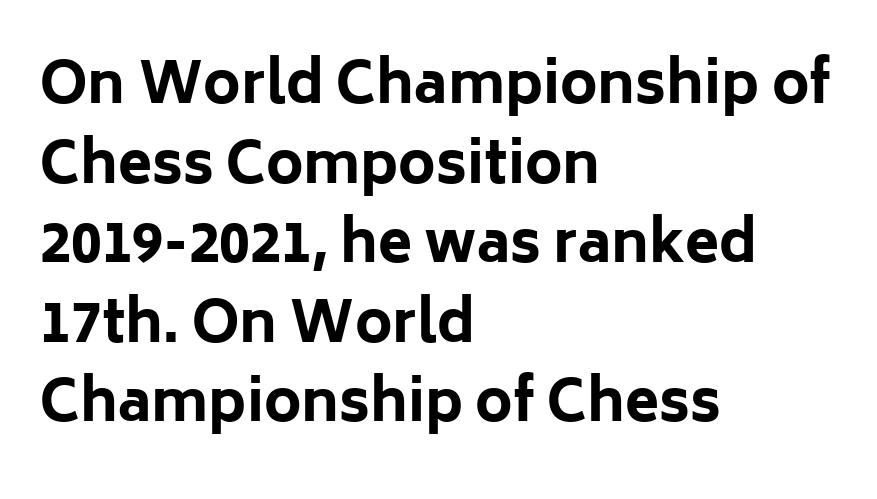
{"serif": "no", "italic": "no", "bold": "yes", "weight": "bold", "width": "normal", "stroke_contrast": "low", "x_height": "medium", "monospaced": "no", "underline": "no", "align": "left", "line_spacing": "normal", "line_spacing_ratio": 1.42, "letter_spacing": "normal", "letter_spacing_em": 0.0, "glyph_px": 56}
